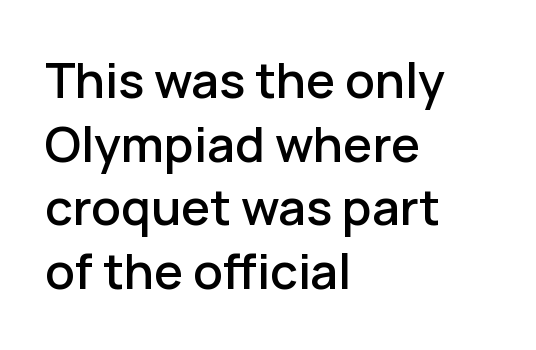
Serif or sans? Sans — the stroke terminals are bare. Posture: upright roman. Type without underlining. If you measured baseline to baseline, you'd find a middling distance. Proportional: the letters do not fall into vertical columns. These lines keep a tight, regular rhythm from letter to letter.
